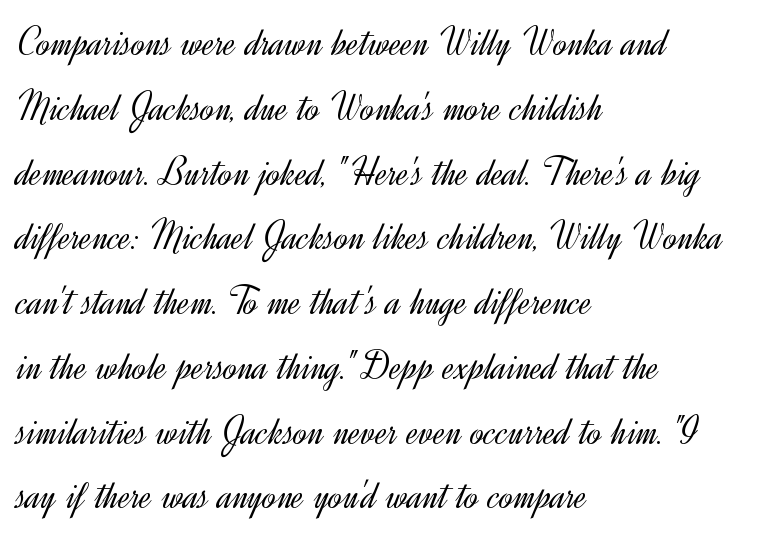
Observe the absence of serifs on each vertical stroke in this sample. Do the characters align in a grid? No, the font is proportional. The typesetter chose a ragged-right arrangement here. The glyphs are unaccompanied by any horizontal stroke below them.
